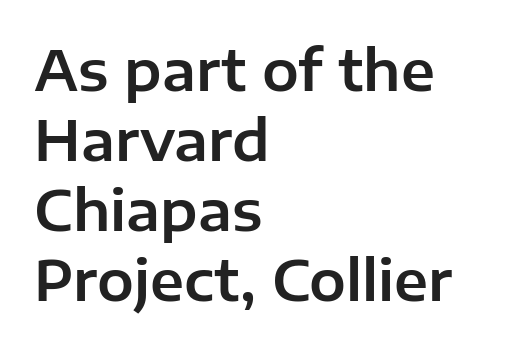
The image shows 55 px sans-serif type, upright; set left-aligned, normal line spacing (1.27x), normal letter spacing, not underlined; low stroke contrast and a medium x-height.
